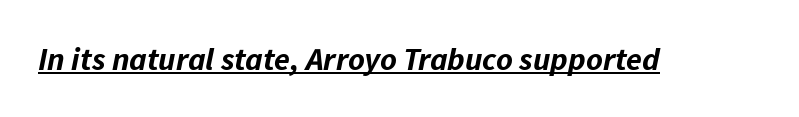
Q: Is the text bold? A: Yes.
Q: Is the text italic (slanted)? A: Yes, it leans right by about 11 degrees.
Q: Is the text underlined? A: Yes.
Q: Is the spacing between letters normal or unusually wide? A: Normal.
Q: Width (condensed, normal, or wide)? A: Normal.
Q: Stroke contrast? A: Low.
Q: x-height? A: Medium.
Q: Monospaced? A: No.
